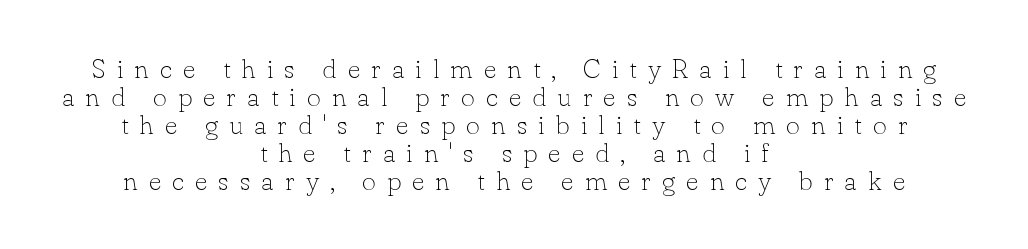
Q: Is the text bold? A: No.
Q: Is the text italic (slanted)? A: No, it is upright.
Q: Is the text underlined? A: No.
Q: How is the paragraph aligned? A: Centered.
Q: Is the spacing between letters normal or unusually wide? A: Unusually wide.
Q: Is the spacing between lines tight, normal or loose? A: Tight.
